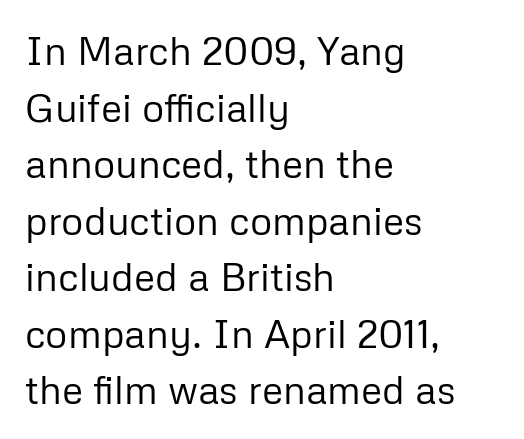
Q: Is the text bold? A: No.
Q: Is the text italic (slanted)? A: No, it is upright.
Q: Is the typeface a serif or a sans-serif typeface? A: Sans-serif.
Q: Is the text underlined? A: No.
Q: How is the paragraph aligned? A: Left-aligned.
Q: Is the spacing between letters normal or unusually wide? A: Normal.
Q: Is the spacing between lines tight, normal or loose? A: Normal.
Q: Width (condensed, normal, or wide)? A: Normal.
Q: Stroke contrast? A: Low.
Q: x-height? A: Medium.
Q: Monospaced? A: No.
